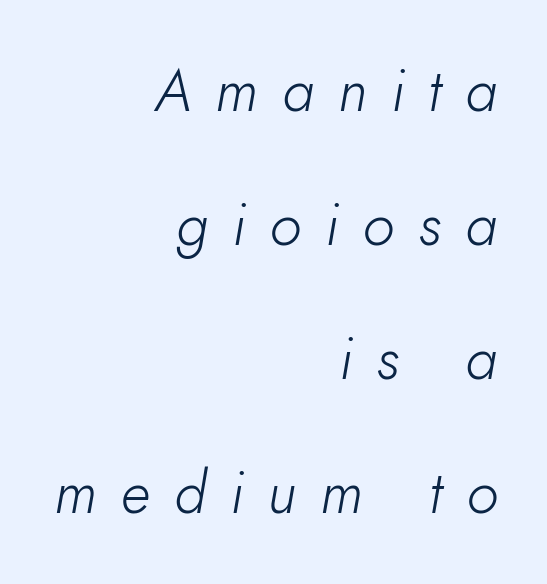
{"italic": "yes", "lean": "right", "slant_degrees": 10, "bold": "no", "weight": "light", "width": "normal", "stroke_contrast": "low", "x_height": "small", "monospaced": "no", "underline": "no", "align": "right", "line_spacing": "loose", "line_spacing_ratio": 2.27, "letter_spacing": "wide", "letter_spacing_em": 0.41, "glyph_px": 59}
